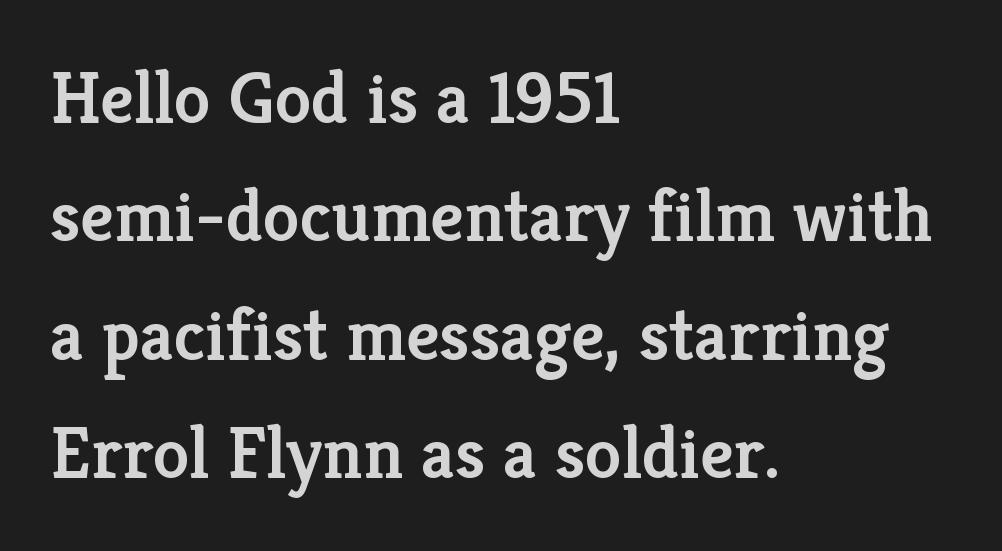
The image shows 74 px semibold serif type, upright; set left-aligned, normal line spacing (1.6x), normal letter spacing, not underlined; low stroke contrast and a medium x-height.
